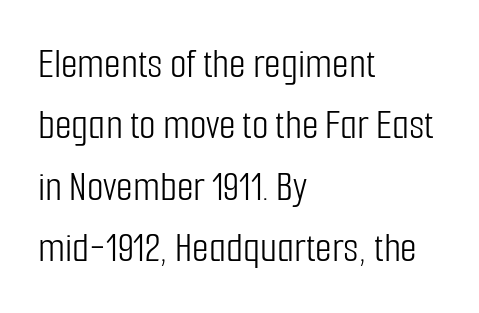
{"serif": "no", "italic": "no", "bold": "no", "weight": "light", "width": "condensed", "stroke_contrast": "low", "x_height": "medium", "monospaced": "no", "underline": "no", "align": "left", "line_spacing": "normal", "line_spacing_ratio": 1.43, "letter_spacing": "normal", "letter_spacing_em": 0.0, "glyph_px": 43}
